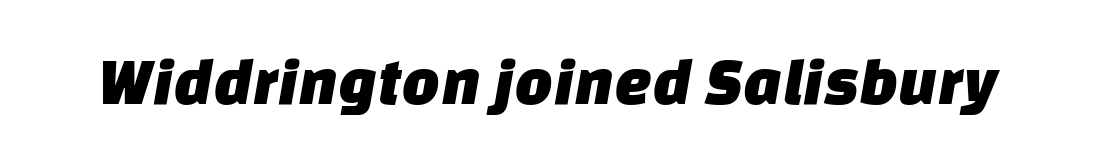
{"serif": "no", "width": "normal", "stroke_contrast": "low", "x_height": "large", "monospaced": "no", "underline": "no", "letter_spacing": "normal", "letter_spacing_em": 0.0, "glyph_px": 67}
